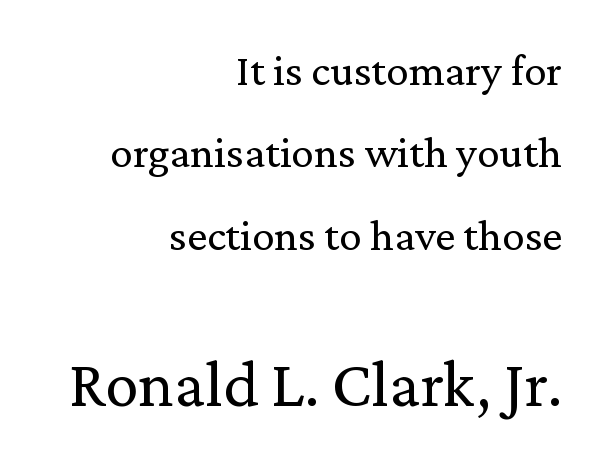
{"serif": "yes", "italic": "no", "bold": "no", "weight": "regular", "width": "normal", "stroke_contrast": "medium", "x_height": "medium", "monospaced": "no", "underline": "no", "align": "right", "line_spacing_ratio": 1.83, "letter_spacing": "normal", "letter_spacing_em": 0.0, "larger_block": "second", "size_ratio": 1.49, "glyph_px": 67}
